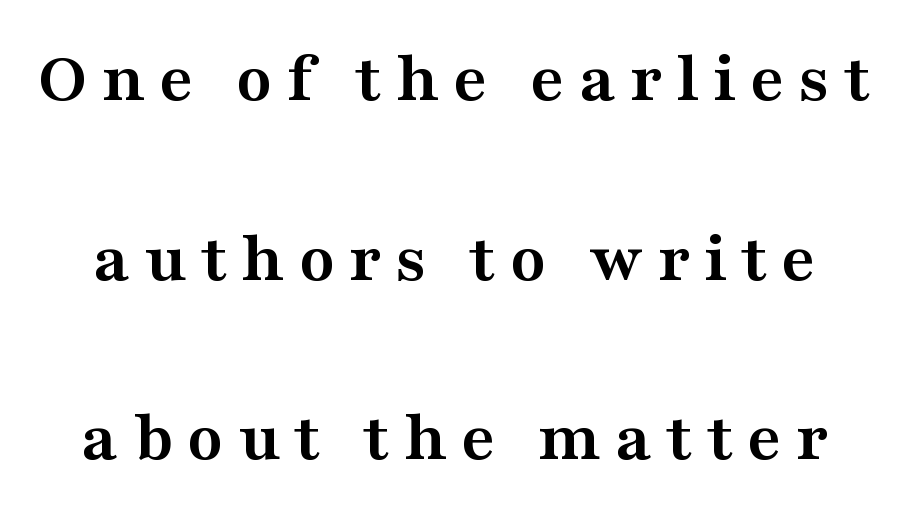
The image shows 73 px semibold, wide serif type, upright; set loose line spacing (2.46x), not underlined; medium stroke contrast and a medium x-height.
